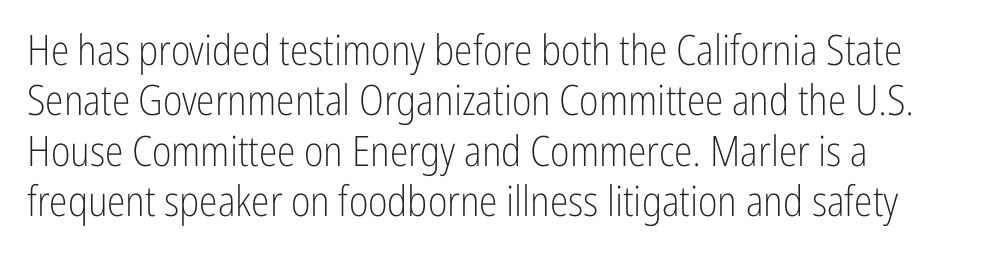
The image shows 42 px light, condensed sans-serif type, upright; set left-aligned, line spacing 1.2x, normal letter spacing, not underlined; low stroke contrast and a medium x-height.
